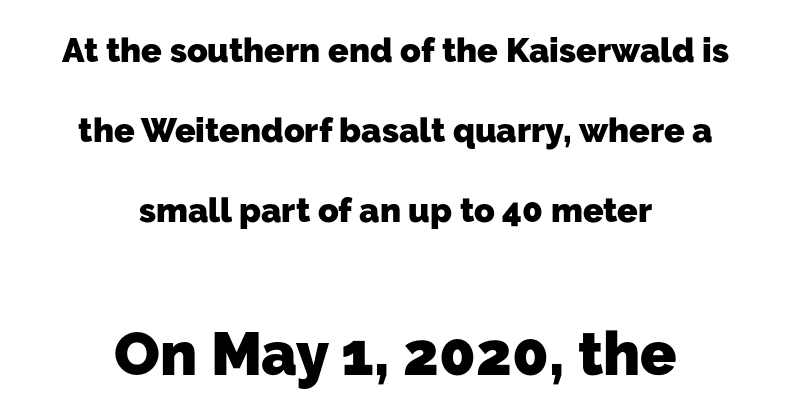
Q: Is the text bold? A: Yes.
Q: Is the typeface a serif or a sans-serif typeface? A: Sans-serif.
Q: Is the text underlined? A: No.
Q: How is the paragraph aligned? A: Centered.
Q: Is the spacing between letters normal or unusually wide? A: Normal.
Q: Is the spacing between lines tight, normal or loose? A: Loose.
Q: Which block of text is set in a larger size, the first (top) or the second (bottom)? A: The second (bottom) one.
Q: Width (condensed, normal, or wide)? A: Normal.
Q: Stroke contrast? A: Low.
Q: x-height? A: Medium.
Q: Monospaced? A: No.
